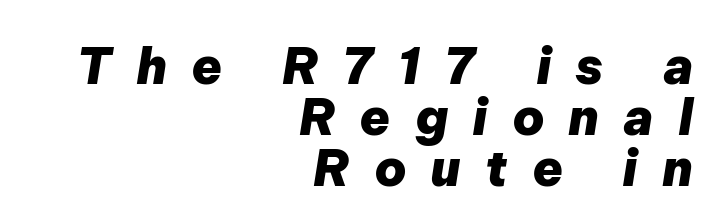
Q: Is the text bold? A: Yes.
Q: Is the text italic (slanted)? A: Yes, it leans right by about 9 degrees.
Q: Is the text underlined? A: No.
Q: How is the paragraph aligned? A: Right-aligned.
Q: Is the spacing between letters normal or unusually wide? A: Unusually wide.
Q: Is the spacing between lines tight, normal or loose? A: Tight.
Q: Width (condensed, normal, or wide)? A: Normal.
Q: Stroke contrast? A: Low.
Q: x-height? A: Medium.
Q: Monospaced? A: No.
